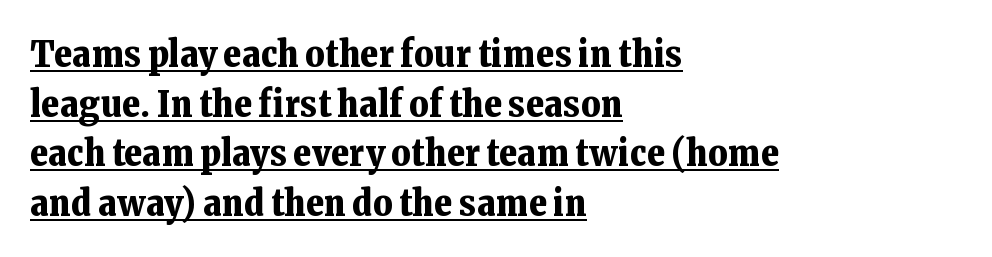
Notice how the stems are strictly vertical — no italics here. Character widths vary here, with narrow letters taking less room than wide ones. The letterforms sit shoulder to shoulder at normal distance. Baseline-to-baseline distance is the conventional proportion of letter height. Each glyph is drawn with heavy, bold strokes. The glyphs are accompanied by a horizontal stroke just below them.
